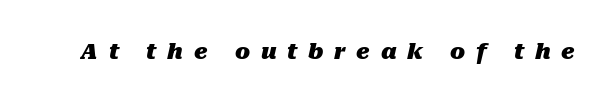
The image shows 22 px bold type, italic (leaning right); set unusually wide letter spacing (+0.49 em), not underlined.
